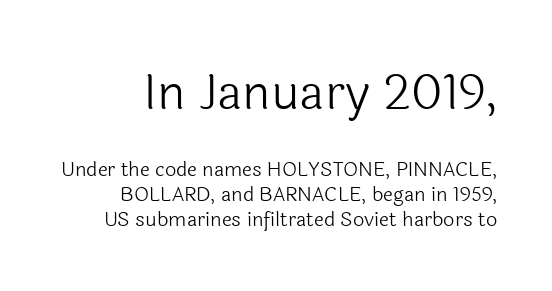
Q: Is the text bold? A: No.
Q: Is the text italic (slanted)? A: No, it is upright.
Q: Is the typeface a serif or a sans-serif typeface? A: Sans-serif.
Q: Is the text underlined? A: No.
Q: Is the spacing between letters normal or unusually wide? A: Normal.
Q: Which block of text is set in a larger size, the first (top) or the second (bottom)? A: The first (top) one.
Q: Width (condensed, normal, or wide)? A: Normal.
Q: x-height? A: Medium.
Q: Monospaced? A: No.
